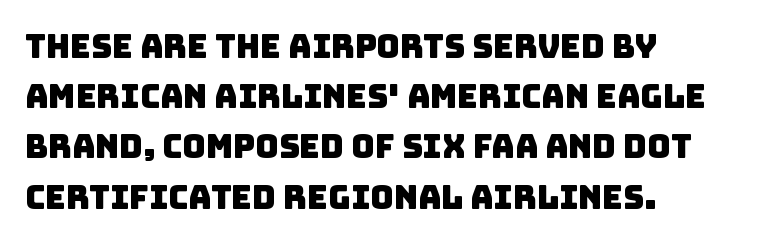
Q: Is the typeface a serif or a sans-serif typeface? A: Sans-serif.
Q: Is the text underlined? A: No.
Q: How is the paragraph aligned? A: Left-aligned.
Q: Is the spacing between letters normal or unusually wide? A: Normal.
Q: Is the spacing between lines tight, normal or loose? A: Normal.
Q: Width (condensed, normal, or wide)? A: Normal.
Q: Stroke contrast? A: Low.
Q: x-height? A: Large.
Q: Monospaced? A: No.
